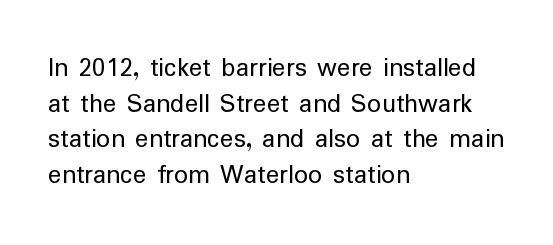
The image shows 28 px regular-weight sans-serif type, upright; set left-aligned, normal line spacing (1.27x), normal letter spacing, not underlined; low stroke contrast and a medium x-height.
